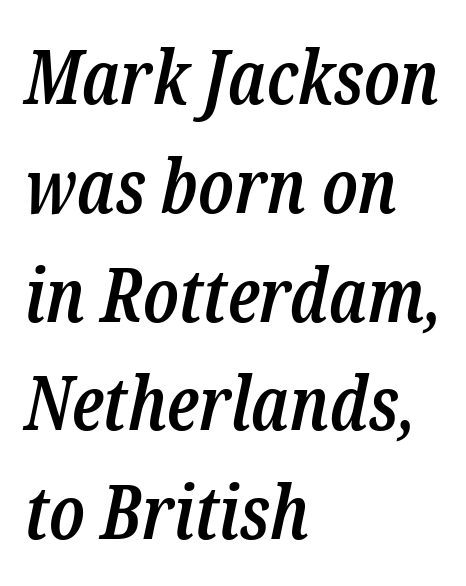
{"serif": "yes", "italic": "yes", "lean": "right", "slant_degrees": 12, "bold": "semi", "weight": "semibold", "width": "condensed", "stroke_contrast": "low", "x_height": "medium", "monospaced": "no", "underline": "no", "align": "left", "line_spacing": "normal", "line_spacing_ratio": 1.47, "letter_spacing": "normal", "letter_spacing_em": 0.0, "glyph_px": 74}
